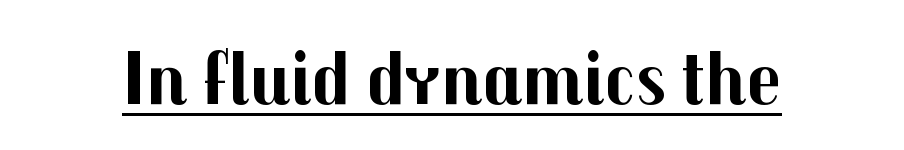
Type style note: lacks serifs. Is the type bold? Yes — the strokes are clearly thick and heavy. Posture: vertical. Nobody touched the tracking dial on this one. The letters advance in unequal steps, a hallmark of proportional type.
